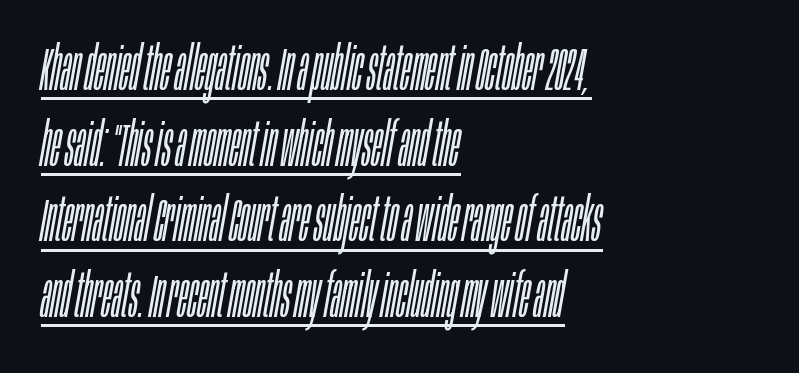
Summary of weight: not heavy and not bold. Leftover space on each line is placed entirely after the last word. Glance below the letters and you will spot a drawn line. Characters are canted at an angle relative to the baseline's perpendicular. This sample has the flowing, uneven cadence of proportional lettering. The type is set solid horizontally, with unmodified tracking.
